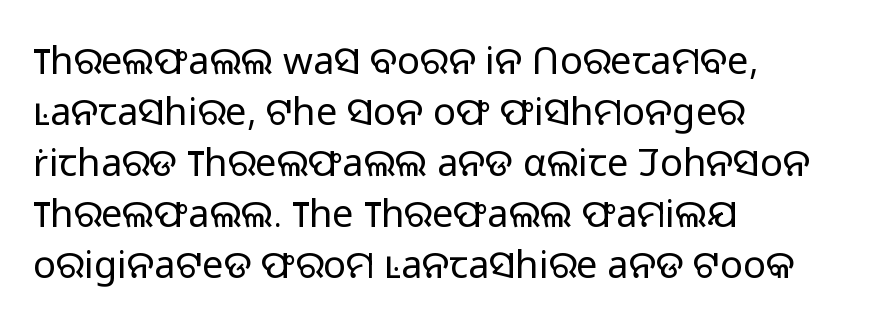
{"serif": "no", "italic": "no", "bold": "no", "weight": "light", "width": "normal", "stroke_contrast": "low", "x_height": "medium", "monospaced": "no", "underline": "no", "align": "left", "line_spacing": "normal", "line_spacing_ratio": 1.34, "letter_spacing": "normal", "letter_spacing_em": 0.0, "glyph_px": 38}
